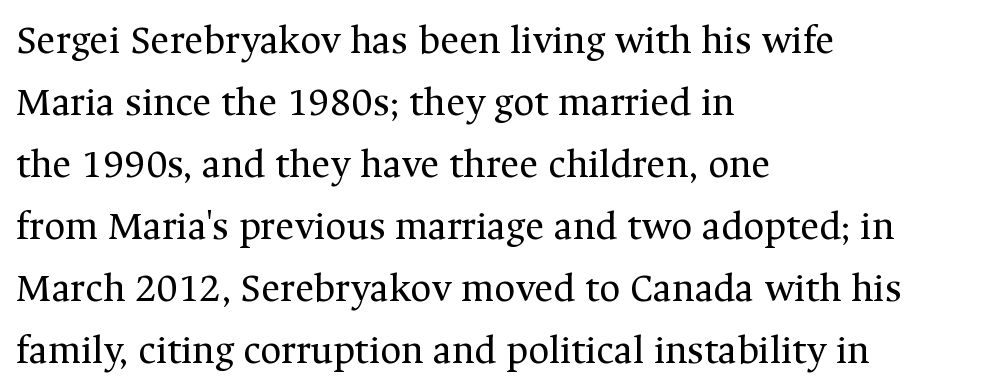
The rag falls on the right side of this text block. The words here are not underlined. This is the regular roman posture of the typeface. Here the glyphs are tracked normally, forming tight word shapes. Unlike a clean sans, this face finishes its strokes with serifs. Counters stay open thanks to moderate or lighter strokes.
